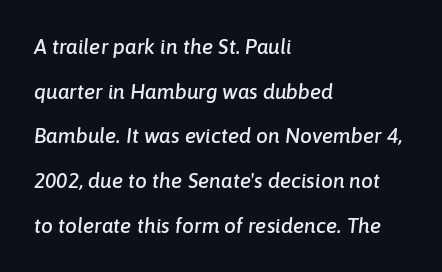
Interline gaps are noticeably wide in this sample. Glance below the letters and you will spot only blank space. Observe the lean: these are italic letterforms. The setting favours the left margin, as ordinary paragraphs usually do.
